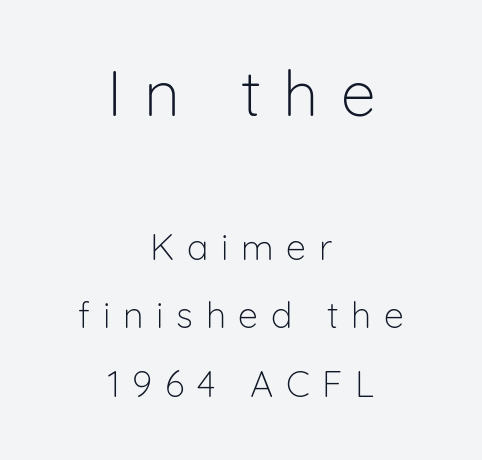
Q: Is the text bold? A: No.
Q: Is the text italic (slanted)? A: No, it is upright.
Q: Is the typeface a serif or a sans-serif typeface? A: Sans-serif.
Q: Is the text underlined? A: No.
Q: How is the paragraph aligned? A: Centered.
Q: Is the spacing between letters normal or unusually wide? A: Unusually wide.
Q: Is the spacing between lines tight, normal or loose? A: Loose.
Q: Which block of text is set in a larger size, the first (top) or the second (bottom)? A: The first (top) one.
Q: Width (condensed, normal, or wide)? A: Normal.
Q: Stroke contrast? A: Low.
Q: x-height? A: Medium.
Q: Monospaced? A: No.
